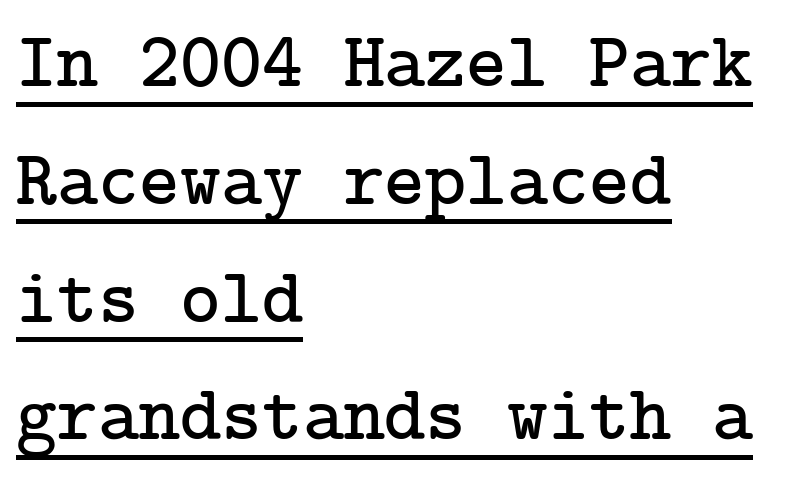
The image shows 78 px serif type, upright; set left-aligned, normal line spacing (1.51x), normal letter spacing, underlined; low stroke contrast and a medium x-height.
